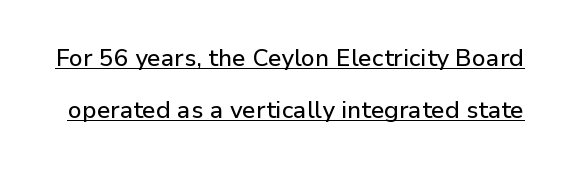
The image shows 24 px text type, upright; set loose line spacing (2.17x), normal letter spacing, underlined.
